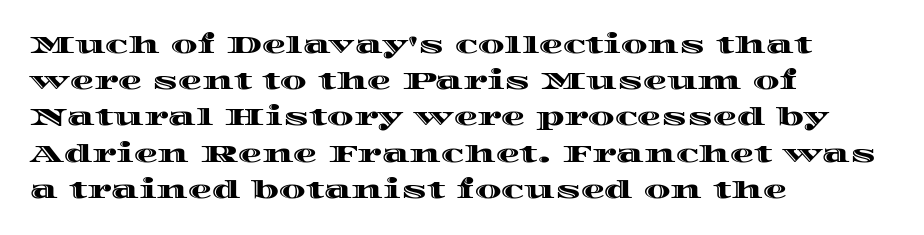
Leading: standard. Ascenders rise straight up at ninety degrees. Nobody drew a line under any word here. Here the glyphs are tracked normally, forming tight word shapes. All the whitespace from short lines collects on the right.
